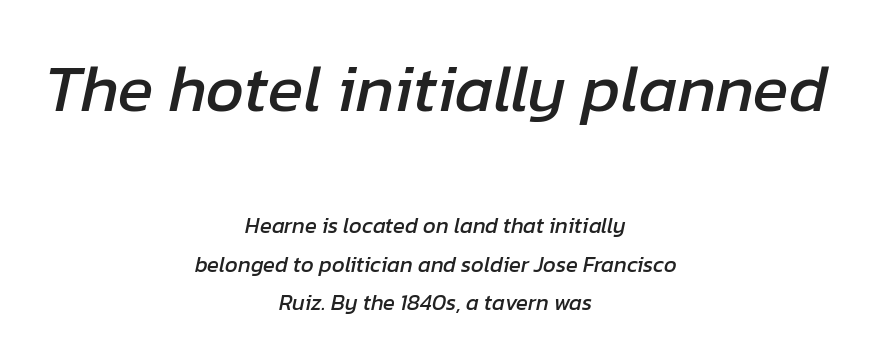
{"italic": "yes", "lean": "right", "slant_degrees": 12, "width": "normal", "stroke_contrast": "low", "x_height": "medium", "monospaced": "no", "underline": "no", "align": "center", "line_spacing_ratio": 1.77, "letter_spacing": "normal", "letter_spacing_em": 0.0, "larger_block": "first", "size_ratio": 3.0, "glyph_px": 66}
